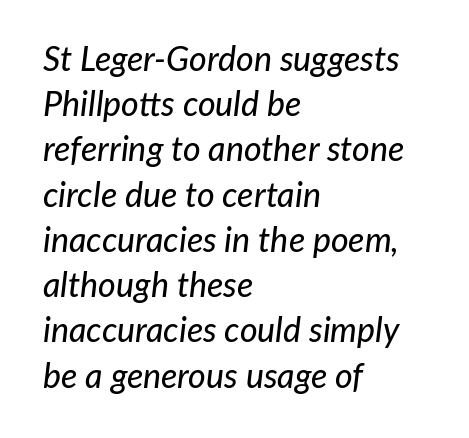
{"italic": "yes", "lean": "right", "slant_degrees": 7, "width": "normal", "stroke_contrast": "low", "x_height": "medium", "monospaced": "no", "underline": "no", "align": "left", "line_spacing": "normal", "line_spacing_ratio": 1.33, "letter_spacing": "normal", "letter_spacing_em": 0.0, "glyph_px": 34}
